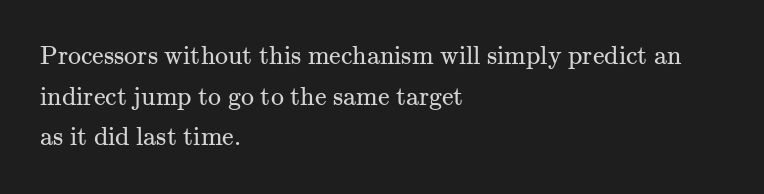
Q: Is the text bold? A: No.
Q: Is the text italic (slanted)? A: No, it is upright.
Q: Is the text underlined? A: No.
Q: How is the paragraph aligned? A: Left-aligned.
Q: Is the spacing between letters normal or unusually wide? A: Normal.
Q: Is the spacing between lines tight, normal or loose? A: Normal.
